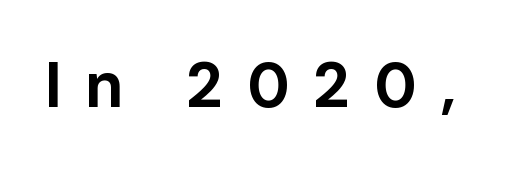
Q: Is the text bold? A: Yes.
Q: Is the text italic (slanted)? A: No, it is upright.
Q: Is the typeface a serif or a sans-serif typeface? A: Sans-serif.
Q: Is the text underlined? A: No.
Q: Is the spacing between letters normal or unusually wide? A: Unusually wide.
Q: Width (condensed, normal, or wide)? A: Normal.
Q: Stroke contrast? A: Low.
Q: x-height? A: Medium.
Q: Monospaced? A: No.
